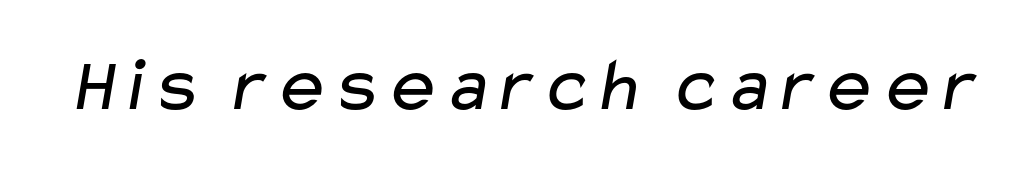
{"serif": "no", "bold": "no", "weight": "regular", "width": "wide", "stroke_contrast": "low", "x_height": "medium", "monospaced": "no", "underline": "no", "letter_spacing": "normal", "letter_spacing_em": 0.0, "glyph_px": 77}
